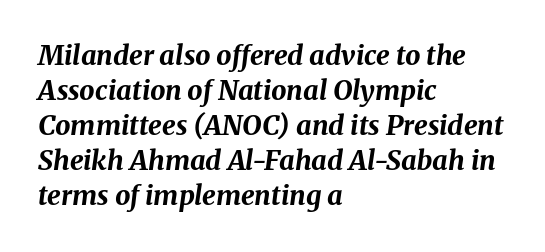
Q: Is the text bold? A: Yes.
Q: Is the text italic (slanted)? A: Yes, it leans right by about 8 degrees.
Q: Is the text underlined? A: No.
Q: How is the paragraph aligned? A: Left-aligned.
Q: Is the spacing between letters normal or unusually wide? A: Normal.
Q: Is the spacing between lines tight, normal or loose? A: Normal.
